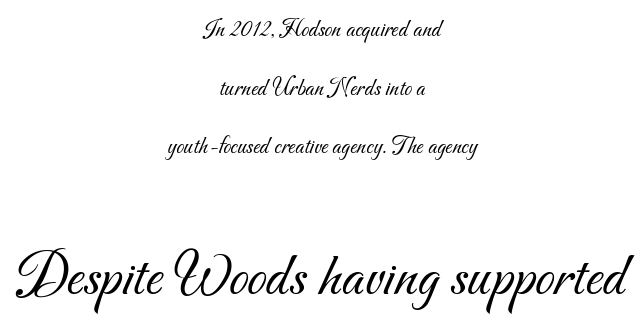
Q: Is the text bold? A: No.
Q: Is the typeface a serif or a sans-serif typeface? A: Sans-serif.
Q: Is the text underlined? A: No.
Q: How is the paragraph aligned? A: Centered.
Q: Is the spacing between letters normal or unusually wide? A: Normal.
Q: Is the spacing between lines tight, normal or loose? A: Loose.
Q: Which block of text is set in a larger size, the first (top) or the second (bottom)? A: The second (bottom) one.
Q: Width (condensed, normal, or wide)? A: Normal.
Q: Stroke contrast? A: Medium.
Q: x-height? A: Small.
Q: Monospaced? A: No.
